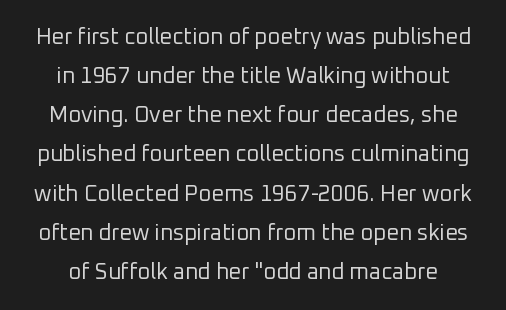
Q: Is the text bold? A: No.
Q: Is the text italic (slanted)? A: No, it is upright.
Q: Is the text underlined? A: No.
Q: Is the spacing between letters normal or unusually wide? A: Normal.
